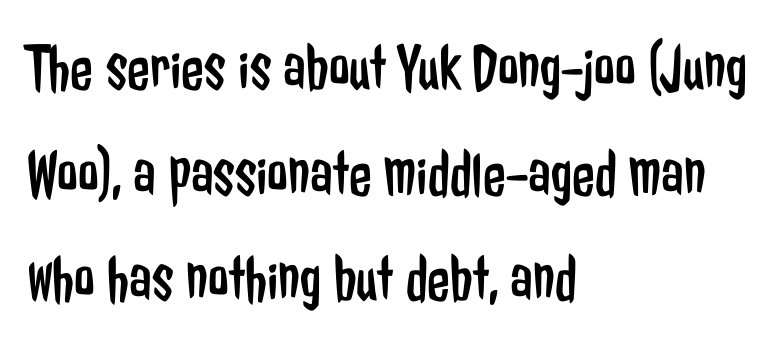
The image shows 66 px regular-weight, condensed sans-serif type, upright; set left-aligned, normal line spacing (1.6x), normal letter spacing, not underlined; low stroke contrast and a medium x-height.
